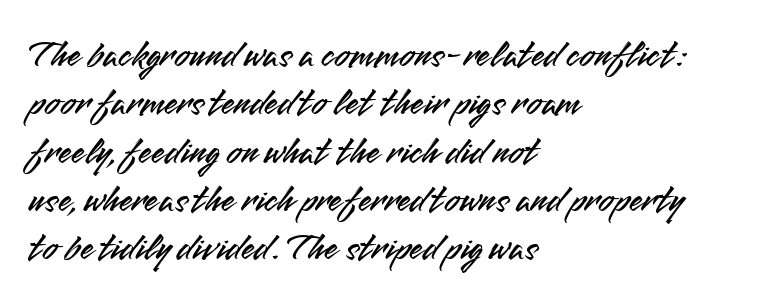
{"serif": "no", "width": "normal", "stroke_contrast": "medium", "x_height": "small", "monospaced": "no", "underline": "no", "align": "left", "line_spacing_ratio": 1.24, "letter_spacing": "normal", "letter_spacing_em": 0.0, "glyph_px": 39}
